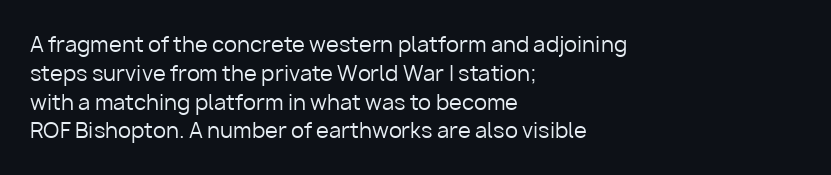
Each new line begins a customary step beneath the previous one. Stems here are at most as thick as an everyday book face. Words appear dense and cohesive because spacing is normal. Descenders hang freely into open space. The axis of the letterforms is exactly vertical.
